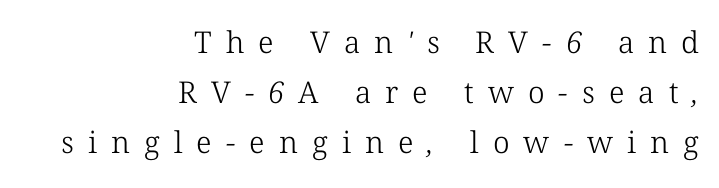
Q: Is the text bold? A: No.
Q: Is the typeface a serif or a sans-serif typeface? A: Serif.
Q: Is the text underlined? A: No.
Q: How is the paragraph aligned? A: Right-aligned.
Q: Is the spacing between letters normal or unusually wide? A: Unusually wide.
Q: Is the spacing between lines tight, normal or loose? A: Normal.
Q: Width (condensed, normal, or wide)? A: Normal.
Q: Stroke contrast? A: Low.
Q: x-height? A: Medium.
Q: Monospaced? A: No.
